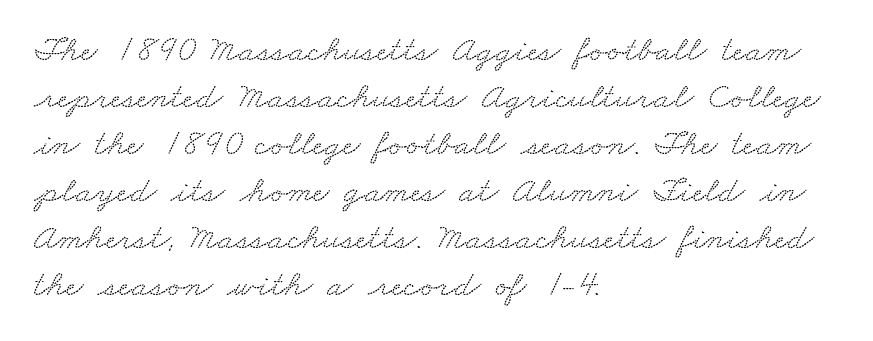
The rendering anchors every line to the left-hand side. Spacing between characters is what you'd get straight out of the box. Quick note: underline off. Character widths vary here, with narrow letters taking less room than wide ones.
